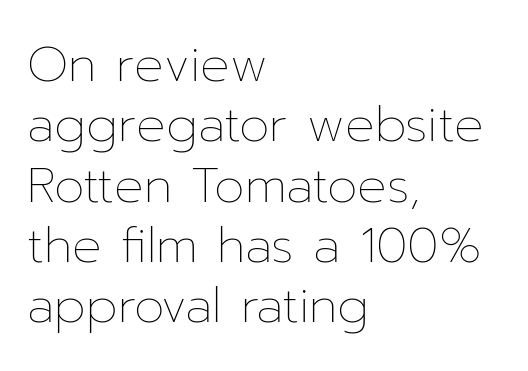
Q: Is the text bold? A: No.
Q: Is the text italic (slanted)? A: No, it is upright.
Q: Is the text underlined? A: No.
Q: How is the paragraph aligned? A: Left-aligned.
Q: Is the spacing between letters normal or unusually wide? A: Normal.
Q: Width (condensed, normal, or wide)? A: Normal.
Q: Stroke contrast? A: Low.
Q: x-height? A: Medium.
Q: Monospaced? A: No.
